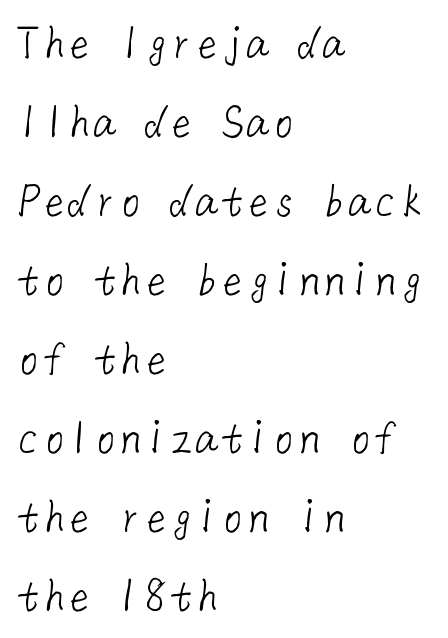
A quiet, ordinary-to-light weight characterises the typeface. The face used here is rendered with its standard letterfit. Check under the words: just untouched page. Observe the absence of serifs on each vertical stroke in this sample. Honestly, the row spacing looks completely unremarkable.
